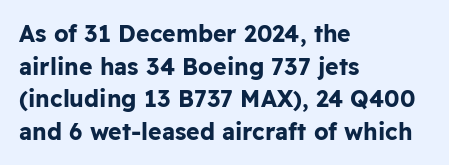
Here the glyphs are tracked normally, forming tight word shapes. One-word summary of the alignment: left. In terms of posture, this sample is upright. Notice how thick the strokes are: this is what a full bold looks like. The lines sit at an ordinary, default distance from one another.
